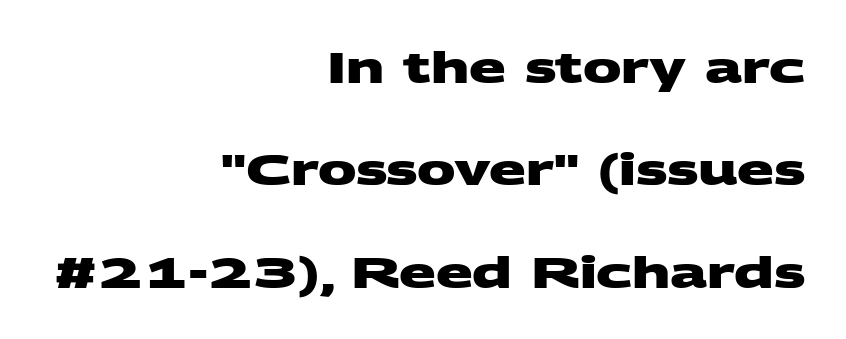
A typesetter would call this proportional, since set widths differ per character. These words are printed bold, with thick strokes throughout. Serifs: no, the terminals of the letterforms are clean. Casual observation: everything's shoved over to the right. A typesetter would call this leading open, well beyond the default.
